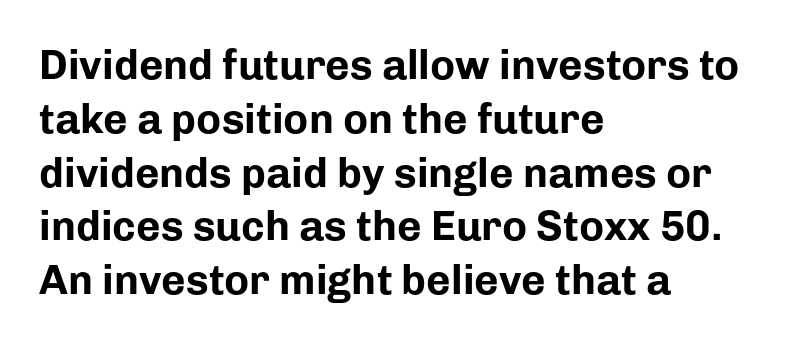
Here the glyphs are tracked normally, forming tight word shapes. The face used here is a sans, in the tradition of grotesques and geometrics. Proportional: the letters do not fall into vertical columns. This rendering uses left alignment, leaving the right contour irregular.
